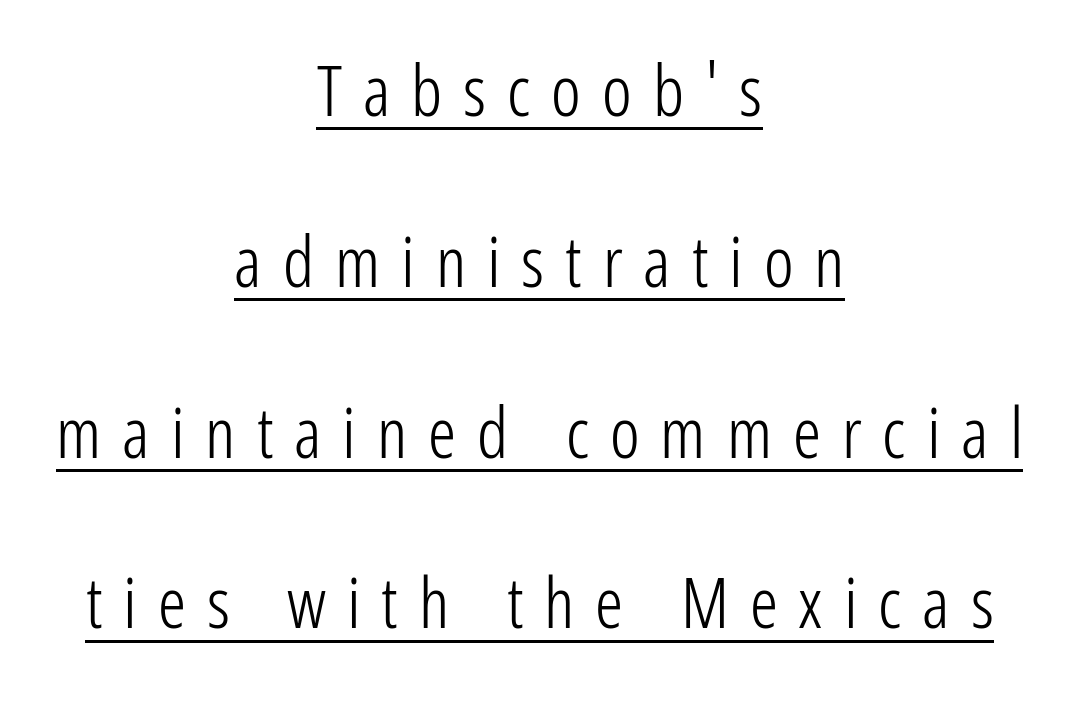
{"serif": "no", "italic": "no", "bold": "no", "weight": "light", "width": "condensed", "stroke_contrast": "low", "x_height": "medium", "monospaced": "no", "underline": "yes", "align": "center", "line_spacing": "loose", "line_spacing_ratio": 2.44, "letter_spacing": "wide", "letter_spacing_em": 0.3, "glyph_px": 70}
